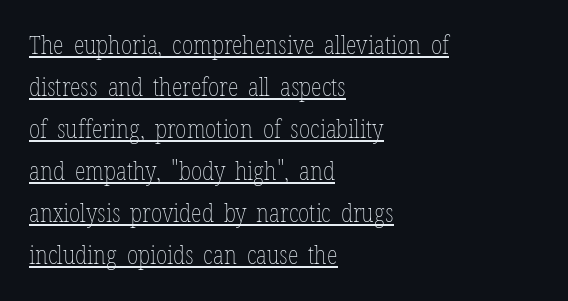
Stroke mass is kept to a normal reading level or below. These lines stack with their left ends in a neat column. A typesetter would call this zero additional tracking. It's the straight-up-and-down kind of type.
